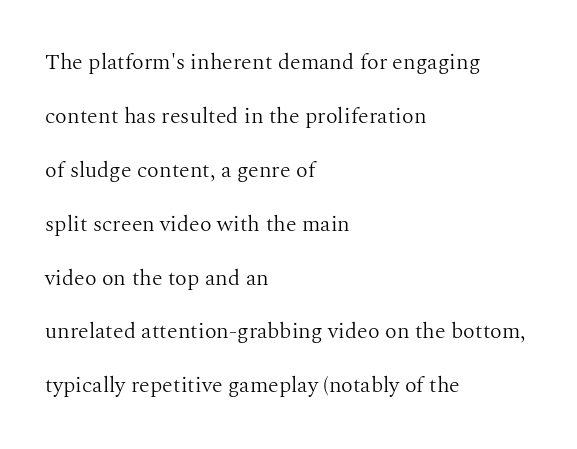
This sample uses an upright cut, with every glyph sitting square on the baseline. Loosely led — the rows are spread out. Here the glyphs are tracked normally, forming tight word shapes. Vertical stems look standard width or narrower in stroke. A classic flush-left, rag-right setting is used for this passage. The zone under the glyphs is completely vacant.
